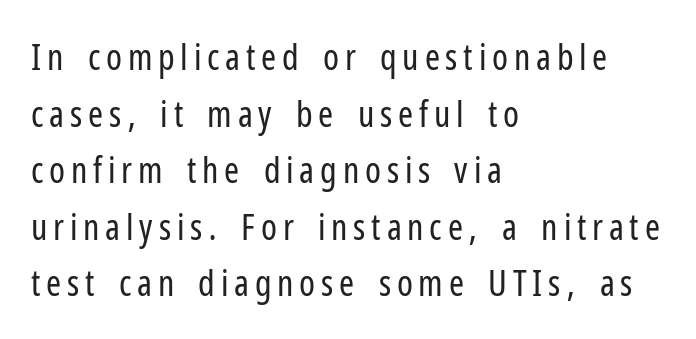
The letters stand upright; this is a roman face. This sample is left-justified, so line endings fall wherever the words run out. The letters advance in unequal steps, a hallmark of proportional type. Stroke mass is kept to a normal reading level or below. Check under the words: just untouched page.
